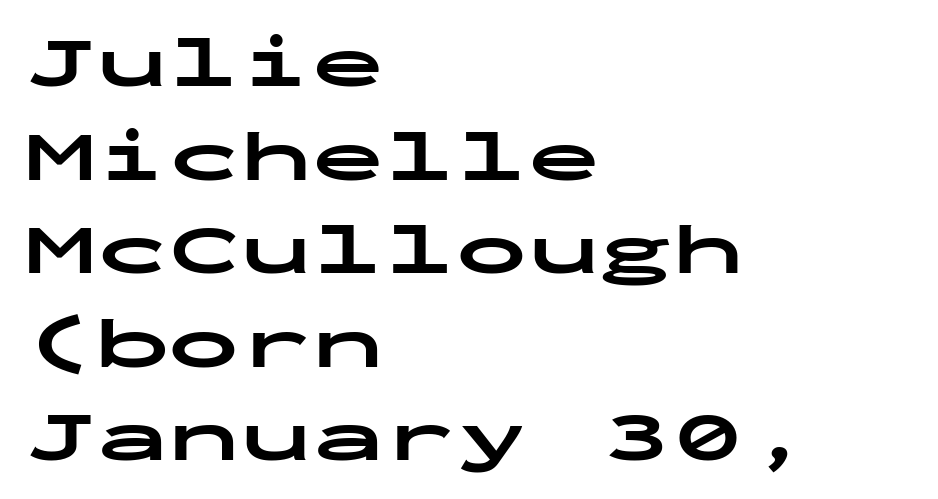
The image shows 72 px bold, wide sans-serif type, upright, monospaced; set left-aligned, normal line spacing (1.3x), normal letter spacing, not underlined; low stroke contrast and a medium x-height.
